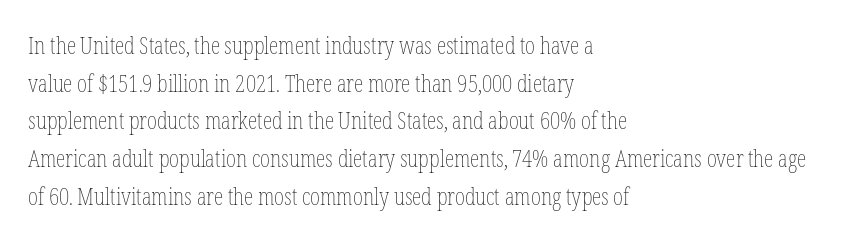
The setting favours the left margin, as ordinary paragraphs usually do. The face looks like a standard text weight, possibly lighter. Each row of text sits above clean, open space. Posture: straight, roman, zero tilt.
